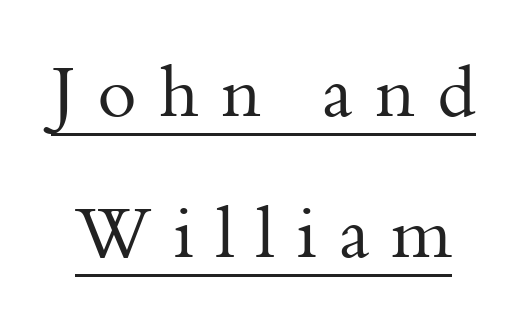
{"serif": "yes", "italic": "no", "bold": "no", "weight": "regular", "width": "normal", "stroke_contrast": "medium", "x_height": "small", "monospaced": "no", "underline": "yes", "line_spacing": "loose", "line_spacing_ratio": 1.98, "letter_spacing": "wide", "letter_spacing_em": 0.31, "glyph_px": 71}
